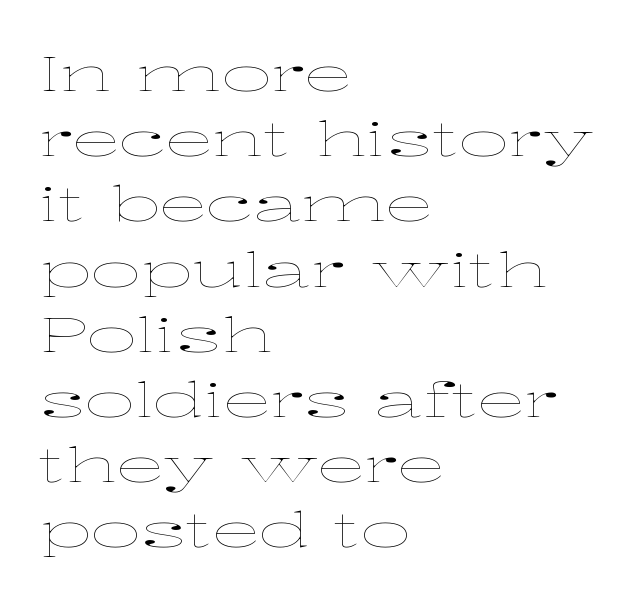
Check the space under the baseline: it is left empty. Is the type heavy? It reads as light-to-regular instead. The gaps between neighbouring characters are ordinary and unremarkable. Horizontal alignment here is leftward, the default for most running prose. Looks like regular typesetting: each glyph gets only the width it needs. When letters stand straight like this, we call the style roman or upright.
